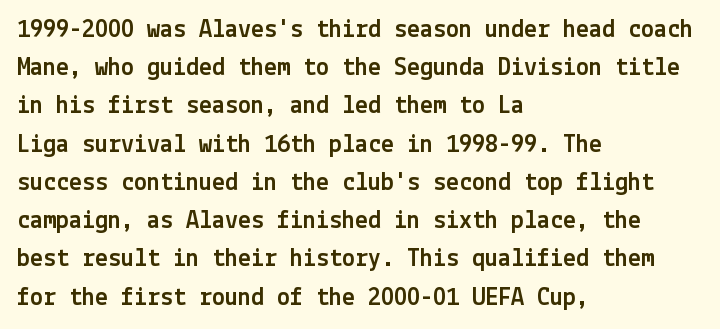
The image shows 26 px text type, upright; set left-aligned, normal line spacing (1.47x), normal letter spacing, not underlined.
